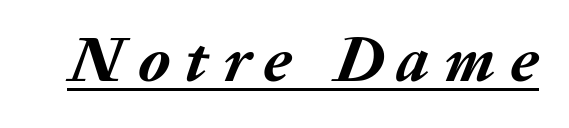
Q: Is the text bold? A: Yes.
Q: Is the text italic (slanted)? A: Yes, it leans right by about 20 degrees.
Q: Is the text underlined? A: Yes.
Q: Is the spacing between letters normal or unusually wide? A: Unusually wide.
Q: Width (condensed, normal, or wide)? A: Normal.
Q: Stroke contrast? A: Medium.
Q: x-height? A: Medium.
Q: Monospaced? A: No.
